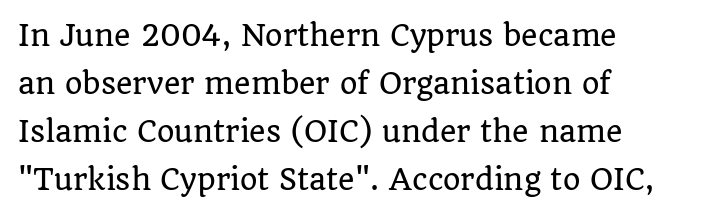
A typesetter would call this zero additional tracking. Yep, those are serifs on the letters. In terms of posture, this sample is upright. A typesetter would call this proportional, since set widths differ per character.
